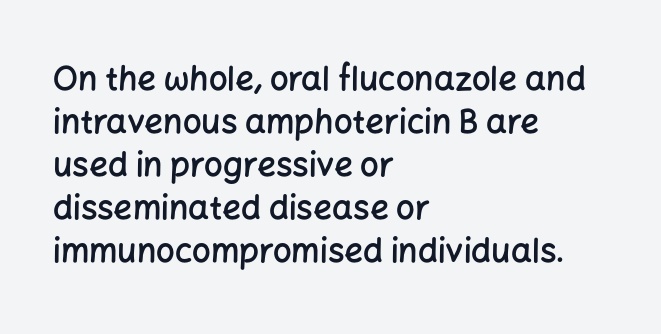
The image shows 33 px semibold sans-serif type, upright; set left-aligned, normal line spacing (1.3x), normal letter spacing, not underlined; low stroke contrast and a medium x-height.
